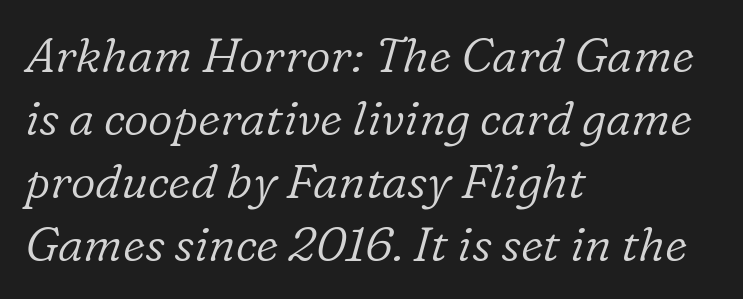
Q: Is the text bold? A: No.
Q: Is the text italic (slanted)? A: Yes, it leans right by about 16 degrees.
Q: Is the typeface a serif or a sans-serif typeface? A: Serif.
Q: Is the text underlined? A: No.
Q: How is the paragraph aligned? A: Left-aligned.
Q: Is the spacing between letters normal or unusually wide? A: Normal.
Q: Is the spacing between lines tight, normal or loose? A: Normal.
Q: Width (condensed, normal, or wide)? A: Normal.
Q: Stroke contrast? A: Low.
Q: x-height? A: Medium.
Q: Monospaced? A: No.
